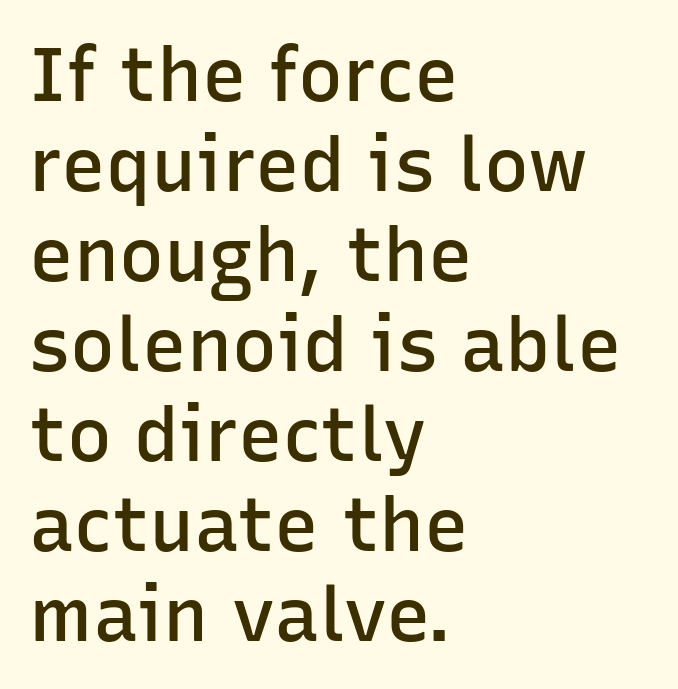
The image shows 75 px semibold sans-serif type, upright; set left-aligned, line spacing 1.2x, normal letter spacing, not underlined; low stroke contrast and a medium x-height.
